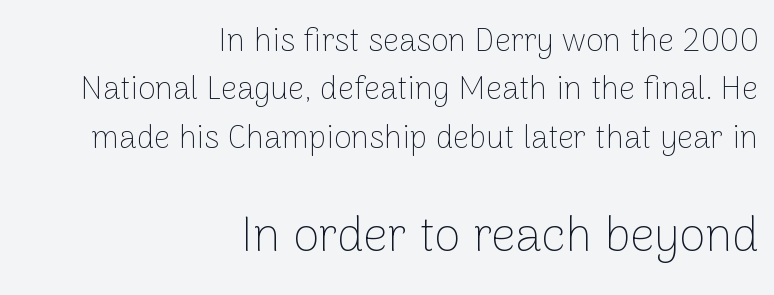
{"serif": "no", "italic": "no", "bold": "no", "weight": "thin", "width": "normal", "stroke_contrast": "low", "x_height": "medium", "monospaced": "no", "underline": "no", "align": "right", "line_spacing": "normal", "line_spacing_ratio": 1.51, "letter_spacing": "normal", "letter_spacing_em": 0.0, "larger_block": "second", "size_ratio": 1.5, "glyph_px": 48}
